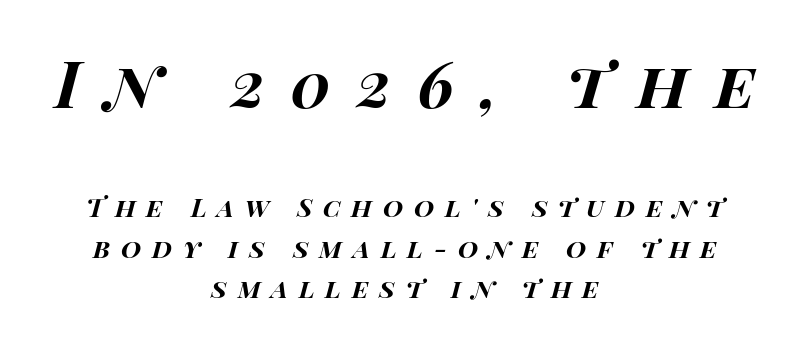
The image shows 64 px bold, wide type, italic (leaning right); set centered, normal line spacing (1.55x), unusually wide letter spacing (+0.41 em), not underlined; the first (top) block is 2.46x larger; high stroke contrast and a large x-height.
